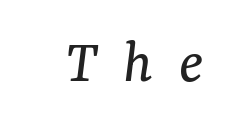
An italicized treatment has been applied to the whole sample. The glyphs are unaccompanied by any horizontal stroke below them. Each word looks stretched out because of the extra space between its letters. Looks like regular typesetting: each glyph gets only the width it needs.
